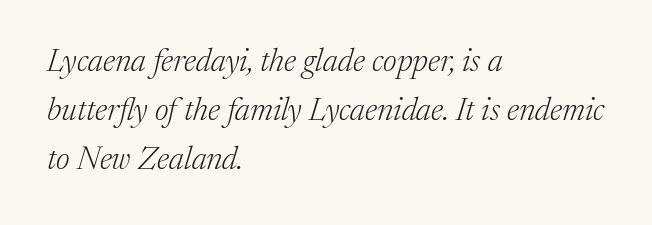
The image shows 32 px light serif type, italic (leaning right); set left-aligned, normal line spacing (1.53x), normal letter spacing, not underlined; medium stroke contrast and a medium x-height.
